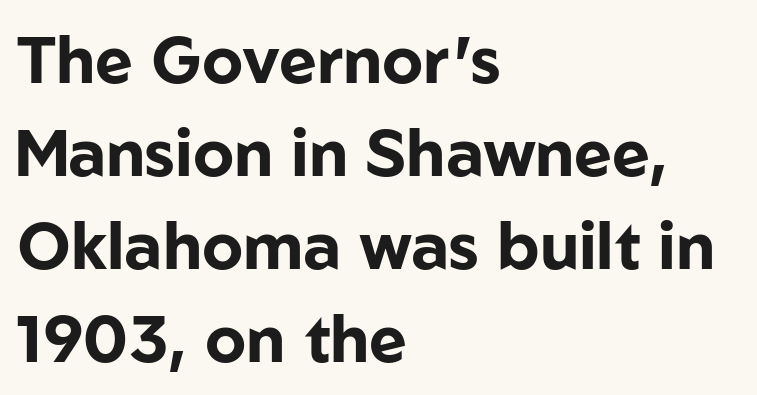
The image shows 65 px bold sans-serif type, upright; set left-aligned, normal line spacing (1.43x), normal letter spacing, not underlined; low stroke contrast and a medium x-height.
